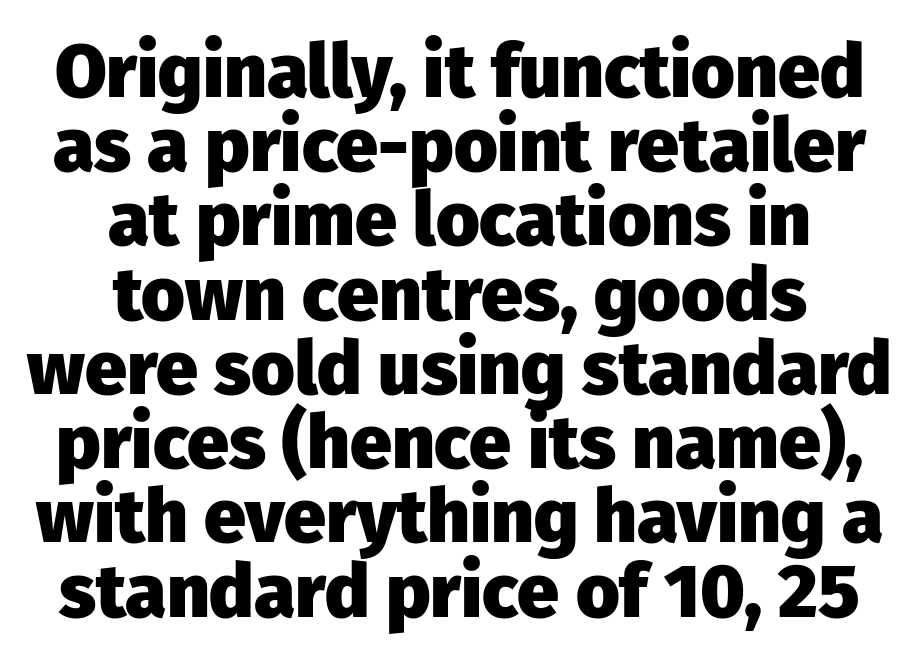
{"serif": "no", "italic": "no", "bold": "yes", "weight": "heavy", "width": "normal", "stroke_contrast": "low", "x_height": "medium", "monospaced": "no", "underline": "no", "align": "center", "line_spacing": "tight", "line_spacing_ratio": 0.99, "letter_spacing": "normal", "letter_spacing_em": 0.0, "glyph_px": 75}
